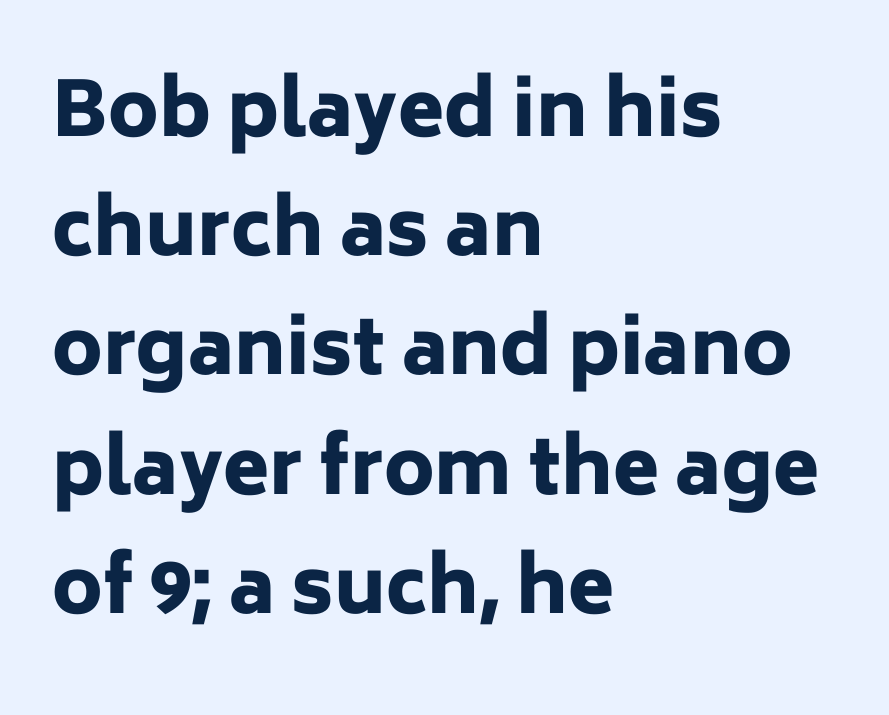
Q: Is the text bold? A: Yes.
Q: Is the text italic (slanted)? A: No, it is upright.
Q: Is the typeface a serif or a sans-serif typeface? A: Sans-serif.
Q: Is the text underlined? A: No.
Q: How is the paragraph aligned? A: Left-aligned.
Q: Is the spacing between letters normal or unusually wide? A: Normal.
Q: Is the spacing between lines tight, normal or loose? A: Normal.
Q: Width (condensed, normal, or wide)? A: Normal.
Q: Stroke contrast? A: Low.
Q: x-height? A: Medium.
Q: Monospaced? A: No.
